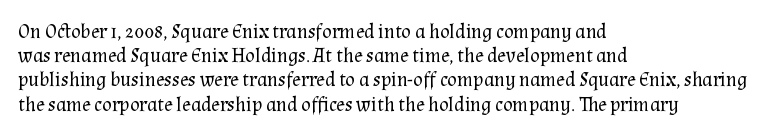
Q: Is the text bold? A: No.
Q: Is the text italic (slanted)? A: No, it is upright.
Q: Is the text underlined? A: No.
Q: How is the paragraph aligned? A: Left-aligned.
Q: Is the spacing between letters normal or unusually wide? A: Normal.
